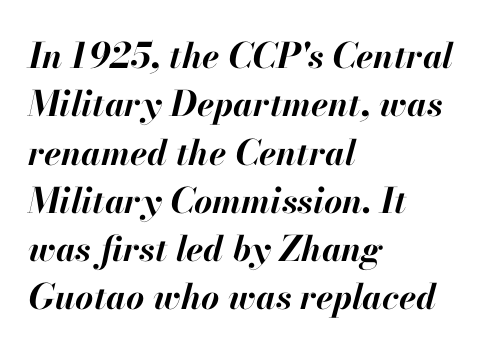
Yep, that's italic — everything's leaning. You'd pick this weight for a headline — it's a proper bold. Just letters on the line, the space beneath them empty. The letters advance in unequal steps, a hallmark of proportional type. In terms of letterspacing, this is plain default setting.
